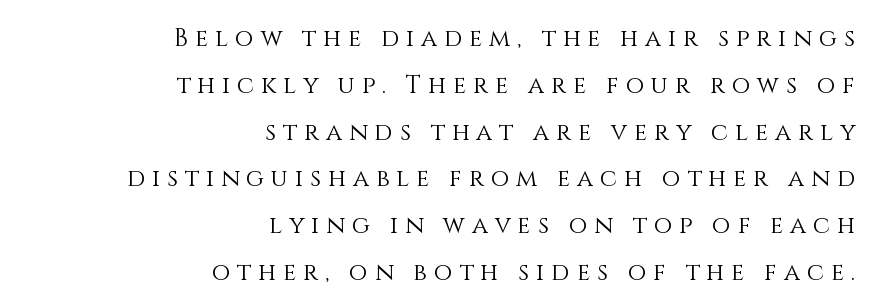
Q: Is the text bold? A: No.
Q: Is the text italic (slanted)? A: No, it is upright.
Q: Is the text underlined? A: No.
Q: How is the paragraph aligned? A: Right-aligned.
Q: Is the spacing between letters normal or unusually wide? A: Unusually wide.
Q: Is the spacing between lines tight, normal or loose? A: Loose.
